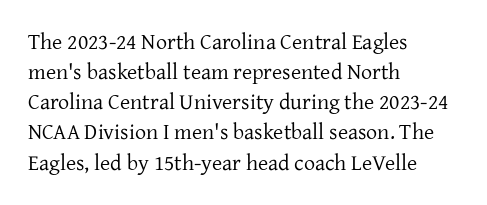
The image shows 22 px text type, upright; set left-aligned, normal line spacing (1.37x), normal letter spacing, not underlined.
